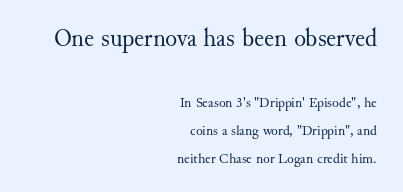
Does the copy run flush right? Yes — the right margin is perfectly even. In terms of leading, this rendering errs on the spacious side. Larger block? The one above; the one below is distinctly smaller. Each row of text sits above clean, open space. Honestly, the letter spacing is just normal — you wouldn't notice it. A light-to-regular cut is what we see here.
